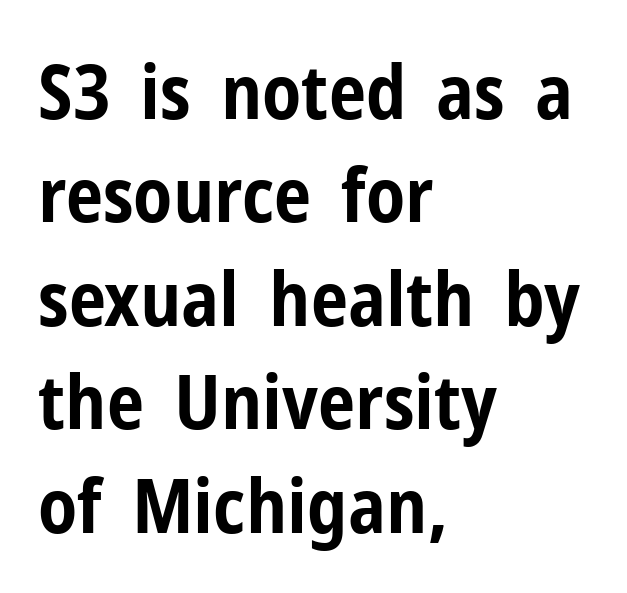
{"serif": "no", "italic": "no", "bold": "yes", "weight": "bold", "width": "condensed", "stroke_contrast": "low", "x_height": "medium", "monospaced": "no", "underline": "no", "align": "left", "line_spacing": "normal", "line_spacing_ratio": 1.38, "letter_spacing": "normal", "letter_spacing_em": 0.0, "glyph_px": 75}
